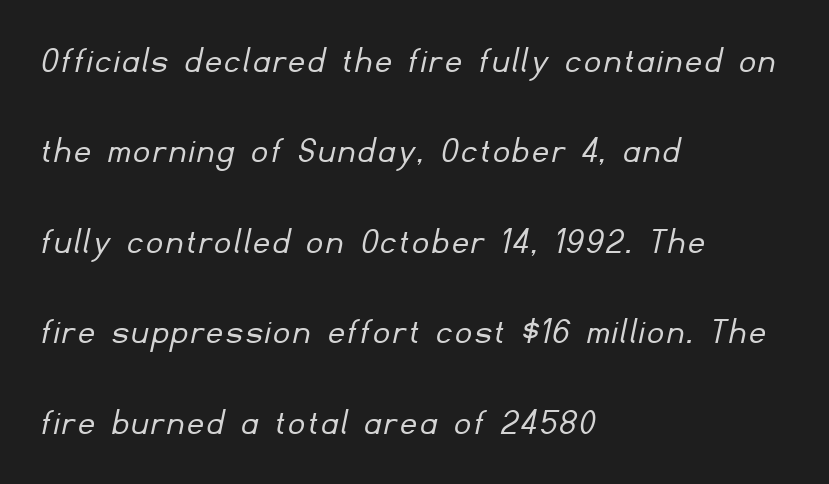
Q: Is the text bold? A: No.
Q: Is the typeface a serif or a sans-serif typeface? A: Sans-serif.
Q: Is the text underlined? A: No.
Q: How is the paragraph aligned? A: Left-aligned.
Q: Is the spacing between lines tight, normal or loose? A: Loose.
Q: Width (condensed, normal, or wide)? A: Normal.
Q: Stroke contrast? A: Low.
Q: x-height? A: Small.
Q: Monospaced? A: No.
